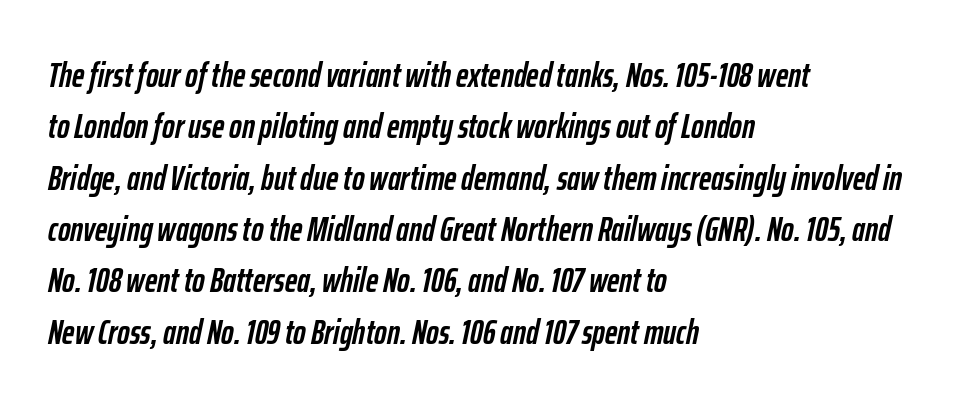
Short note: letters normally spaced. The typography opts for an oblique posture over an upright one. The specimen omits any rule beneath the text block's lines. Horizontal bands of white between lines are of average thickness. Looks like regular typesetting: each glyph gets only the width it needs. The passage shown is emphatically bold.
